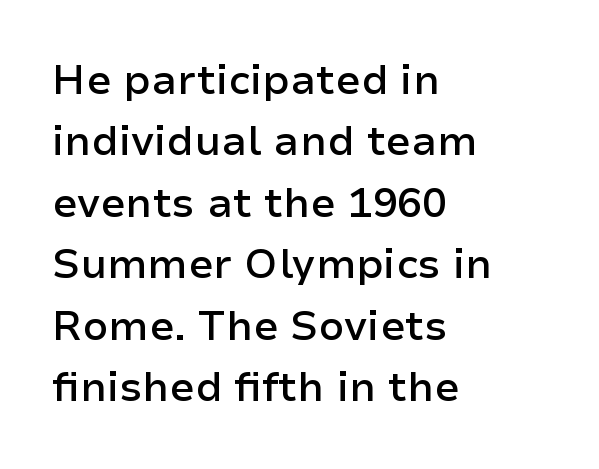
Reading down the block, your eye returns to a fixed left position each line. The passage shown is typeset with a sans-serif family. The letters sit at their default tracking, neither squeezed nor spread. Slightly chunky letters — semibold, I'd say, not full bold. Beneath every word, the page is bare.
